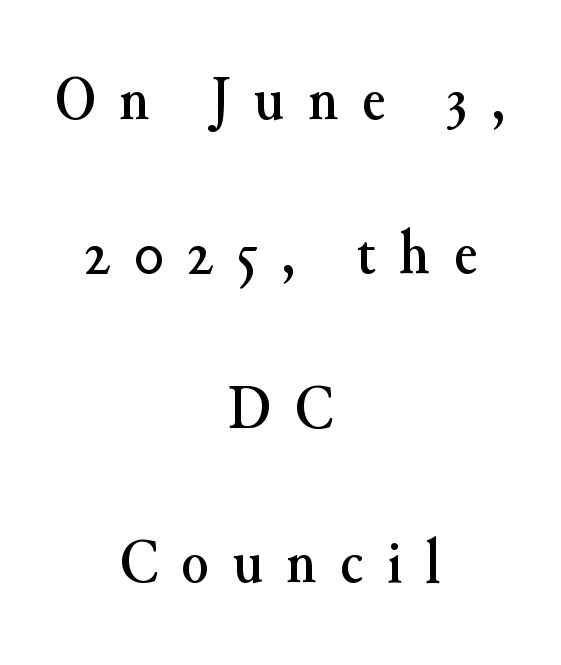
{"serif": "yes", "italic": "no", "width": "normal", "stroke_contrast": "medium", "x_height": "small", "monospaced": "no", "underline": "no", "align": "center", "line_spacing": "loose", "line_spacing_ratio": 2.45, "letter_spacing": "wide", "letter_spacing_em": 0.37, "glyph_px": 63}
